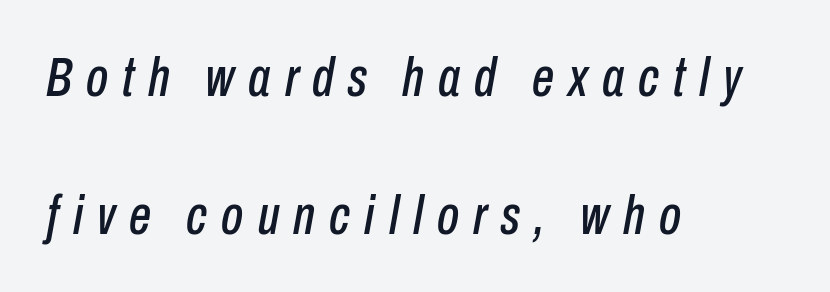
When letters slant like this, we call the style italic. A typesetter would call this proportional, since set widths differ per character. Caption: expanded tracking, letters set apart. Descenders hang freely into open space. The leading is generous, giving the passage an open texture.
